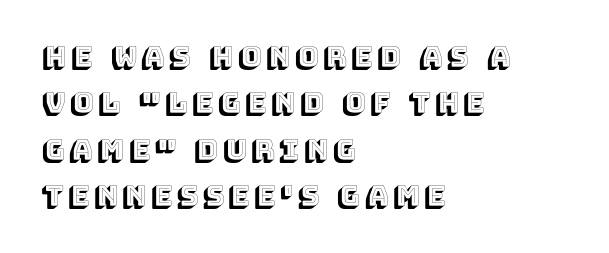
{"italic": "no", "width": "normal", "x_height": "large", "monospaced": "no", "underline": "no", "align": "left", "line_spacing": "normal", "line_spacing_ratio": 1.66, "glyph_px": 28}
